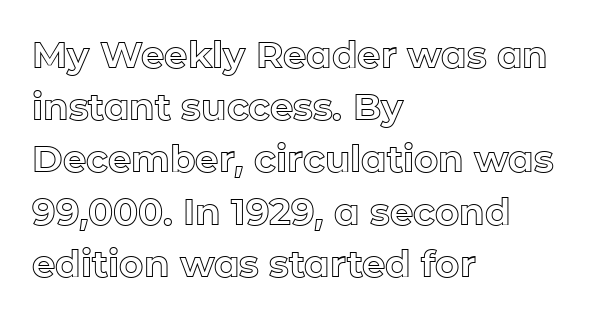
The image shows 37 px text type, upright; set left-aligned, normal line spacing (1.41x), normal letter spacing, not underlined; a medium x-height.
